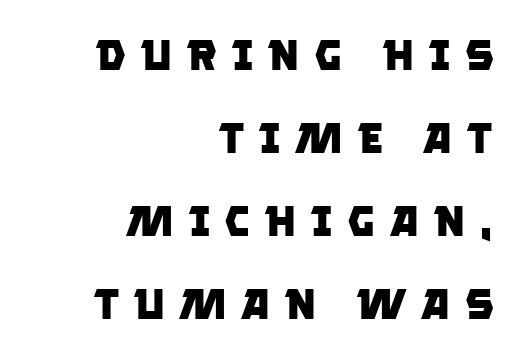
Descender tails drop into unmarked territory. Baseline-to-baseline distance is far greater than the letter height. A full-strength bold gives these letters their thick strokes. Honestly, the letter spacing is so wide it's the main thing you notice.
